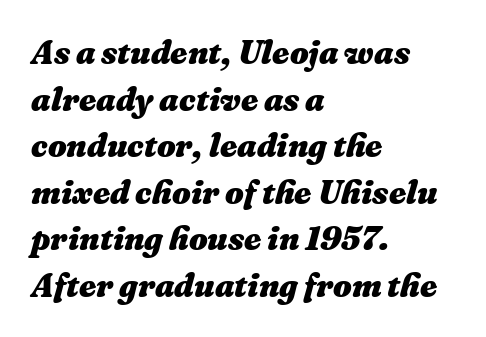
The image shows 33 px heavy type, italic (leaning right); set left-aligned, normal line spacing (1.41x), normal letter spacing, not underlined; medium stroke contrast and a medium x-height.
